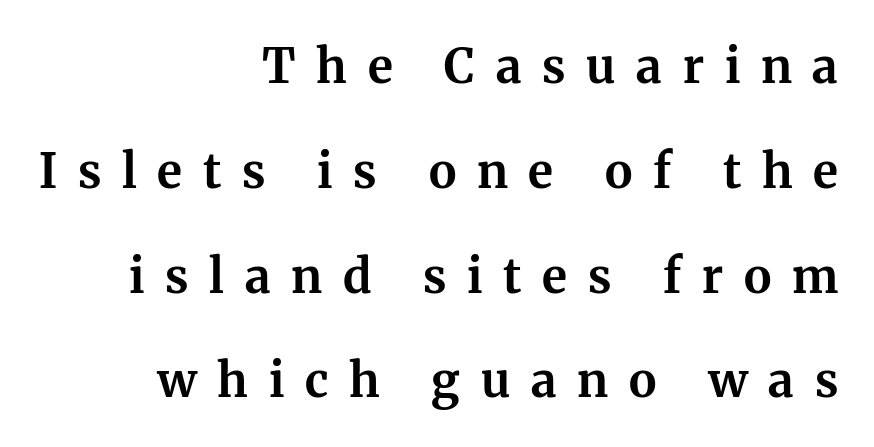
The image shows 47 px bold serif type, upright; set right-aligned, loose line spacing (2.23x), unusually wide letter spacing (+0.44 em), not underlined; medium stroke contrast and a medium x-height.
